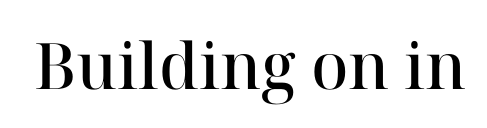
I'd call this a serif setting — the letters wear small feet. A bare baseline throughout the passage. Between one letter and the next there's only the usual sliver of space. Character widths vary here, with narrow letters taking less room than wide ones. The typesetting leans somewhat heavy: a semibold.
